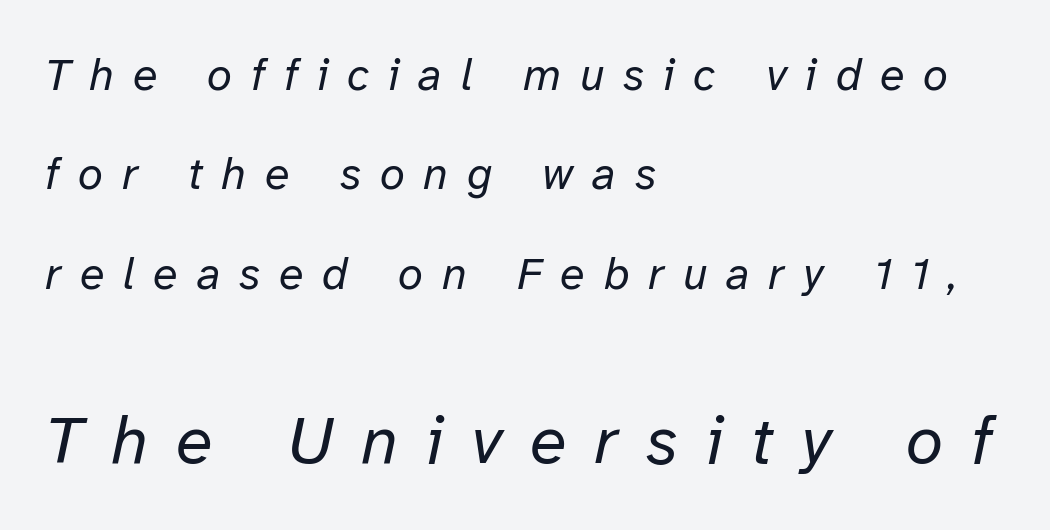
Q: Is the text bold? A: No.
Q: Is the text italic (slanted)? A: Yes, it leans right by about 12 degrees.
Q: Is the text underlined? A: No.
Q: How is the paragraph aligned? A: Left-aligned.
Q: Is the spacing between letters normal or unusually wide? A: Unusually wide.
Q: Is the spacing between lines tight, normal or loose? A: Loose.
Q: Which block of text is set in a larger size, the first (top) or the second (bottom)? A: The second (bottom) one.
Q: Width (condensed, normal, or wide)? A: Normal.
Q: Stroke contrast? A: Low.
Q: x-height? A: Medium.
Q: Monospaced? A: No.
